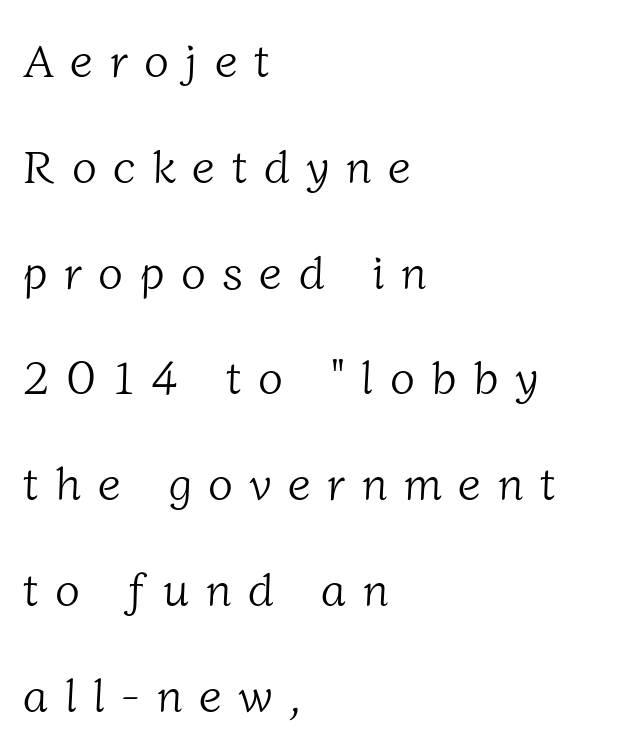
{"serif": "yes", "bold": "no", "weight": "light", "width": "normal", "stroke_contrast": "low", "x_height": "medium", "monospaced": "no", "underline": "no", "align": "left", "line_spacing": "loose", "line_spacing_ratio": 2.3, "letter_spacing": "wide", "letter_spacing_em": 0.36, "glyph_px": 46}
